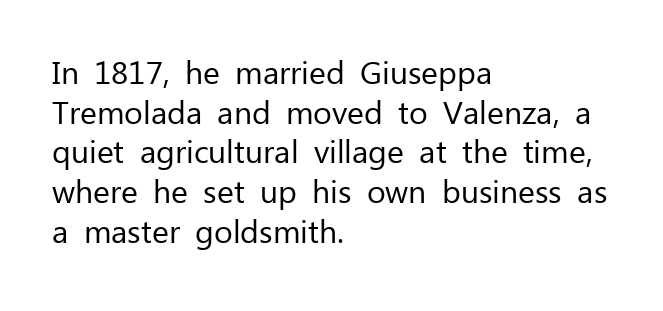
The image shows 32 px regular-weight sans-serif type, upright; set left-aligned, line spacing 1.24x, normal letter spacing, not underlined; low stroke contrast and a medium x-height.
